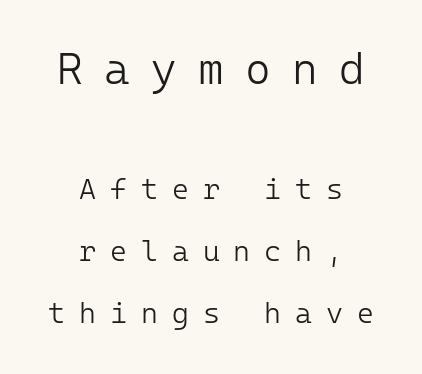
{"serif": "no", "italic": "no", "bold": "no", "weight": "light", "width": "normal", "stroke_contrast": "low", "x_height": "medium", "underline": "no", "align": "center", "line_spacing": "loose", "line_spacing_ratio": 2.14, "letter_spacing": "wide", "letter_spacing_em": 0.48, "larger_block": "first", "size_ratio": 1.52, "glyph_px": 44}
